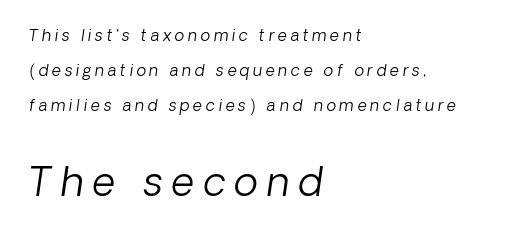
How are the letters spaced? Widely, with obvious added tracking. Stroke mass is kept to a normal reading level or below. Tall strokes in this sample are angled rather than plumb. Glance below the letters and you will spot only blank space. Does the leading feel generous? Absolutely, it's lavish. Do the characters align in a grid? No, the font is proportional.
